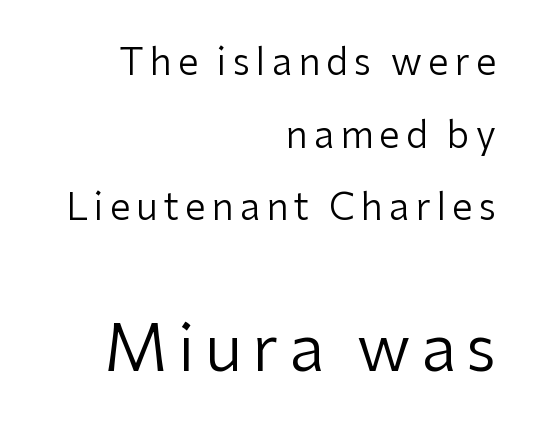
{"serif": "no", "italic": "no", "bold": "no", "weight": "regular", "width": "normal", "stroke_contrast": "low", "x_height": "medium", "monospaced": "no", "underline": "no", "align": "right", "line_spacing": "loose", "line_spacing_ratio": 1.96, "larger_block": "second", "size_ratio": 1.73, "glyph_px": 64}
